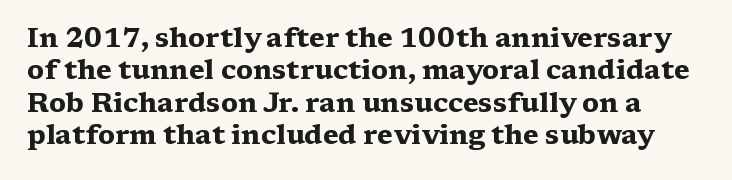
{"italic": "no", "bold": "yes", "underline": "no", "line_spacing_ratio": 1.2, "letter_spacing": "normal", "letter_spacing_em": 0.0, "glyph_px": 27}
